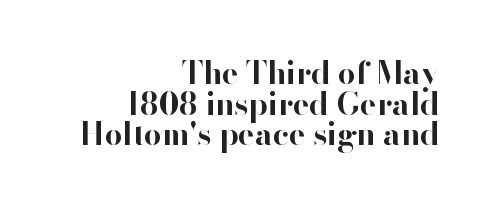
{"serif": "no", "italic": "no", "bold": "yes", "weight": "bold", "width": "normal", "stroke_contrast": "high", "x_height": "small", "monospaced": "no", "underline": "no", "align": "right", "line_spacing": "tight", "line_spacing_ratio": 0.99, "letter_spacing": "normal", "letter_spacing_em": 0.0, "glyph_px": 31}
